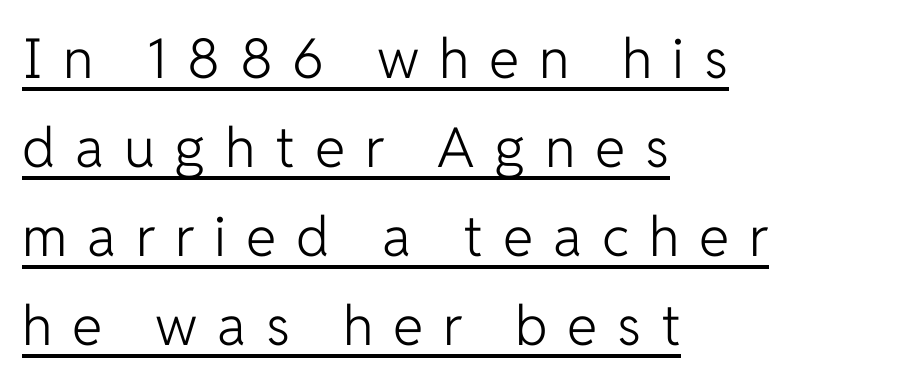
Q: Is the text bold? A: No.
Q: Is the text italic (slanted)? A: No, it is upright.
Q: Is the typeface a serif or a sans-serif typeface? A: Sans-serif.
Q: Is the text underlined? A: Yes.
Q: How is the paragraph aligned? A: Left-aligned.
Q: Is the spacing between letters normal or unusually wide? A: Unusually wide.
Q: Is the spacing between lines tight, normal or loose? A: Normal.
Q: Width (condensed, normal, or wide)? A: Normal.
Q: Stroke contrast? A: Low.
Q: x-height? A: Medium.
Q: Monospaced? A: No.
